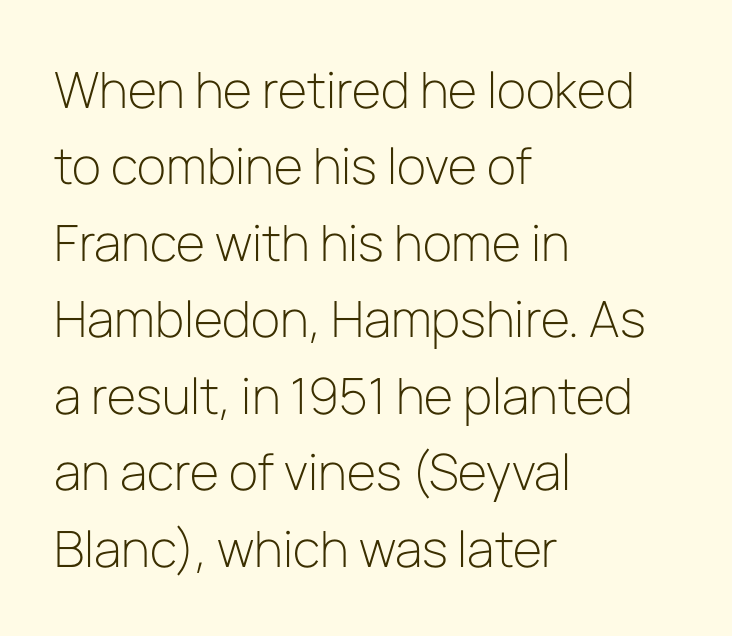
{"serif": "no", "italic": "no", "bold": "no", "weight": "light", "width": "normal", "stroke_contrast": "low", "x_height": "medium", "monospaced": "no", "underline": "no", "align": "left", "line_spacing": "normal", "line_spacing_ratio": 1.53, "letter_spacing": "normal", "letter_spacing_em": 0.0, "glyph_px": 50}
